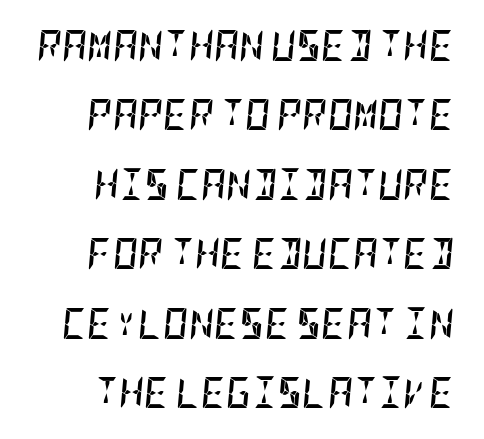
The image shows 31 px semibold, condensed type, italic (leaning right); set loose line spacing (2.24x), normal letter spacing, not underlined; low stroke contrast and a large x-height.
